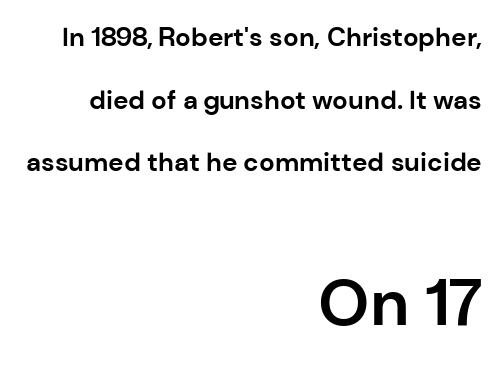
Q: Is the text bold? A: Yes.
Q: Is the text italic (slanted)? A: No, it is upright.
Q: Is the typeface a serif or a sans-serif typeface? A: Sans-serif.
Q: Is the text underlined? A: No.
Q: How is the paragraph aligned? A: Right-aligned.
Q: Is the spacing between letters normal or unusually wide? A: Normal.
Q: Is the spacing between lines tight, normal or loose? A: Loose.
Q: Which block of text is set in a larger size, the first (top) or the second (bottom)? A: The second (bottom) one.
Q: Width (condensed, normal, or wide)? A: Normal.
Q: Stroke contrast? A: Low.
Q: x-height? A: Medium.
Q: Monospaced? A: No.
